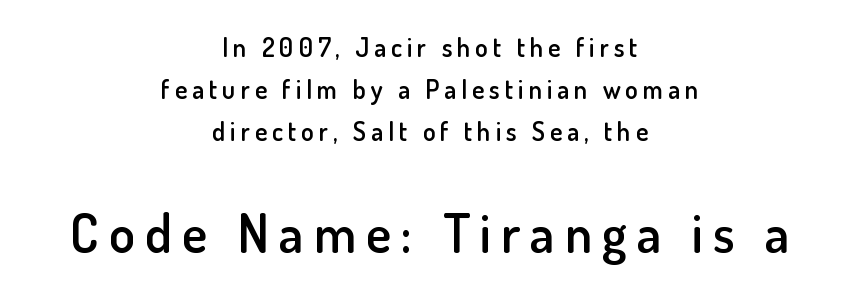
Q: Is the text bold? A: Semi-bold.
Q: Is the text italic (slanted)? A: No, it is upright.
Q: Is the typeface a serif or a sans-serif typeface? A: Sans-serif.
Q: Is the text underlined? A: No.
Q: How is the paragraph aligned? A: Centered.
Q: Is the spacing between lines tight, normal or loose? A: Normal.
Q: Which block of text is set in a larger size, the first (top) or the second (bottom)? A: The second (bottom) one.
Q: Width (condensed, normal, or wide)? A: Normal.
Q: Stroke contrast? A: Low.
Q: x-height? A: Small.
Q: Monospaced? A: No.
